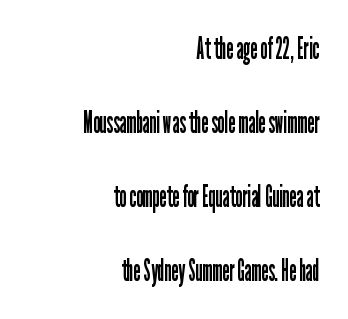
Leading: increased. To sum up the face: it is a sans, with no serifs. If you drew a ruler down the right edge, every line would touch it. Each letter keeps its own natural width here, so spacing adapts to shape. Style check: upright. Nobody touched the tracking dial on this one.
